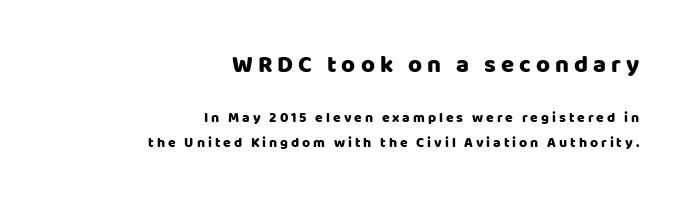
All the whitespace from short lines collects on the left. Display-style spreading of the glyphs; the letterfit is very open. Visually, the top section dominates because its glyphs are scaled up. The lettering stays uniformly vertical, giving the passage a roman look. Glance below the letters and you will spot only blank space.
